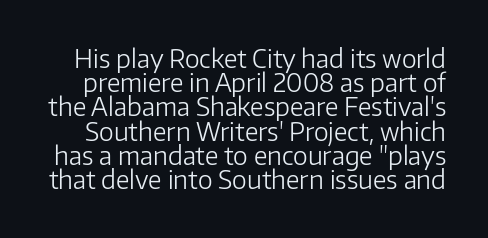
{"italic": "no", "bold": "no", "underline": "no", "line_spacing": "tight", "line_spacing_ratio": 0.97, "letter_spacing": "normal", "letter_spacing_em": 0.0, "glyph_px": 25}
